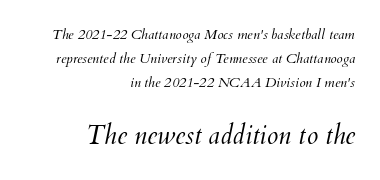
Q: Is the text bold? A: No.
Q: Is the text italic (slanted)? A: Yes, it leans right by about 12 degrees.
Q: Is the text underlined? A: No.
Q: How is the paragraph aligned? A: Right-aligned.
Q: Is the spacing between letters normal or unusually wide? A: Normal.
Q: Which block of text is set in a larger size, the first (top) or the second (bottom)? A: The second (bottom) one.
